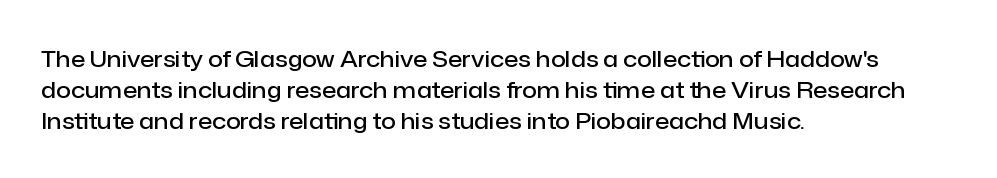
{"italic": "no", "bold": "semi", "underline": "no", "align": "left", "line_spacing": "normal", "line_spacing_ratio": 1.34, "letter_spacing": "normal", "letter_spacing_em": 0.0, "glyph_px": 23}
